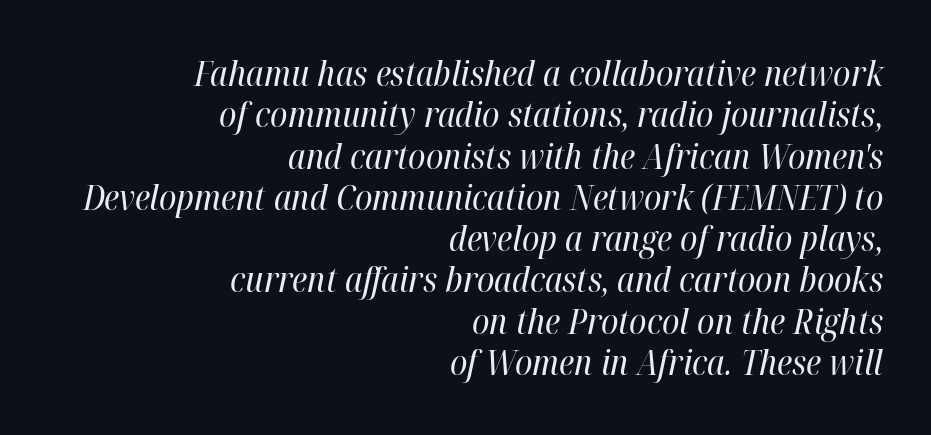
The image shows 35 px regular-weight, condensed type, italic (leaning right); set right-aligned, line spacing 1.18x, normal letter spacing, not underlined; high stroke contrast and a medium x-height.
